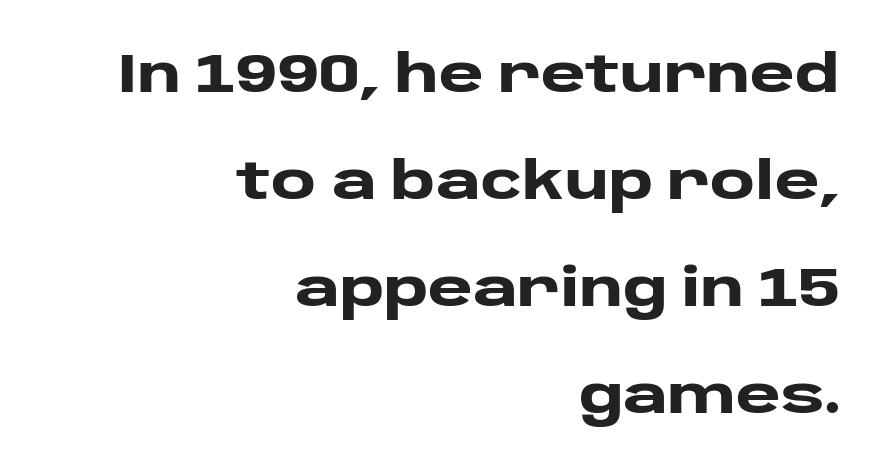
{"serif": "no", "italic": "no", "bold": "yes", "weight": "heavy", "width": "wide", "stroke_contrast": "low", "x_height": "large", "monospaced": "no", "underline": "no", "align": "right", "line_spacing": "loose", "line_spacing_ratio": 1.98, "letter_spacing": "normal", "letter_spacing_em": 0.0, "glyph_px": 54}
